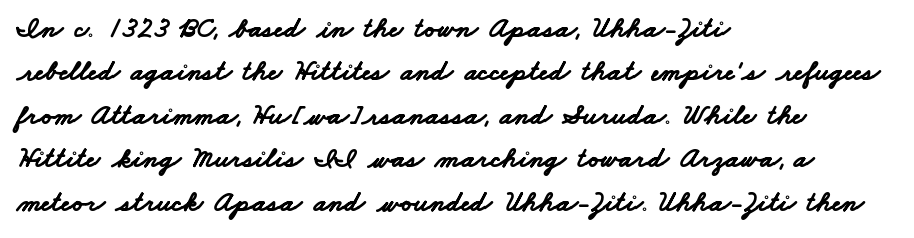
Does the type have serifs? No, each stem ends abruptly. A typesetter would call this leading conventional body-copy spacing. Plenty of ink on the page — the face is bold. The zone under the glyphs is completely vacant. Does extra space separate the letters? No, they use regular spacing. The face used here is proportionally spaced, like ordinary book or web type.
